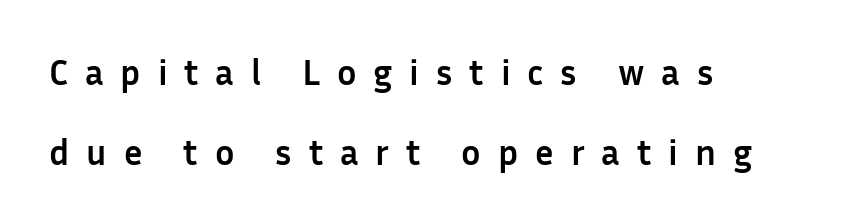
{"serif": "no", "italic": "no", "bold": "yes", "weight": "semibold", "width": "normal", "stroke_contrast": "low", "x_height": "medium", "monospaced": "no", "underline": "no", "align": "left", "line_spacing": "loose", "line_spacing_ratio": 2.21, "letter_spacing": "wide", "letter_spacing_em": 0.47, "glyph_px": 36}
